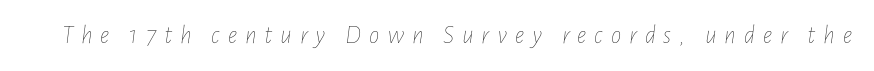
Q: Is the text bold? A: No.
Q: Is the text italic (slanted)? A: Yes, it leans right by about 7 degrees.
Q: Is the text underlined? A: No.
Q: Is the spacing between letters normal or unusually wide? A: Unusually wide.
